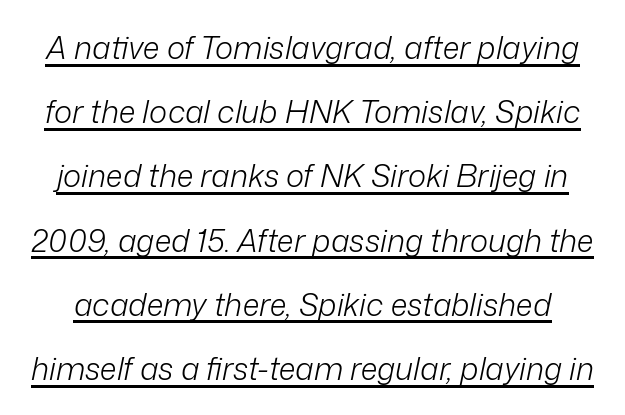
The image shows 31 px light type, italic (leaning right); set loose line spacing (2.07x), normal letter spacing, underlined; low stroke contrast and a medium x-height.
